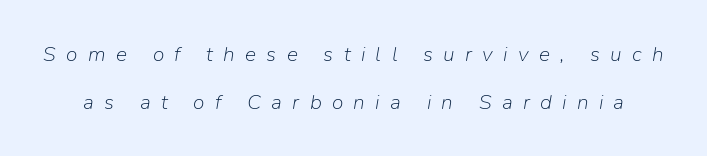
Q: Is the text bold? A: No.
Q: Is the text italic (slanted)? A: Yes, it leans right by about 9 degrees.
Q: Is the text underlined? A: No.
Q: Is the spacing between letters normal or unusually wide? A: Unusually wide.
Q: Is the spacing between lines tight, normal or loose? A: Loose.
